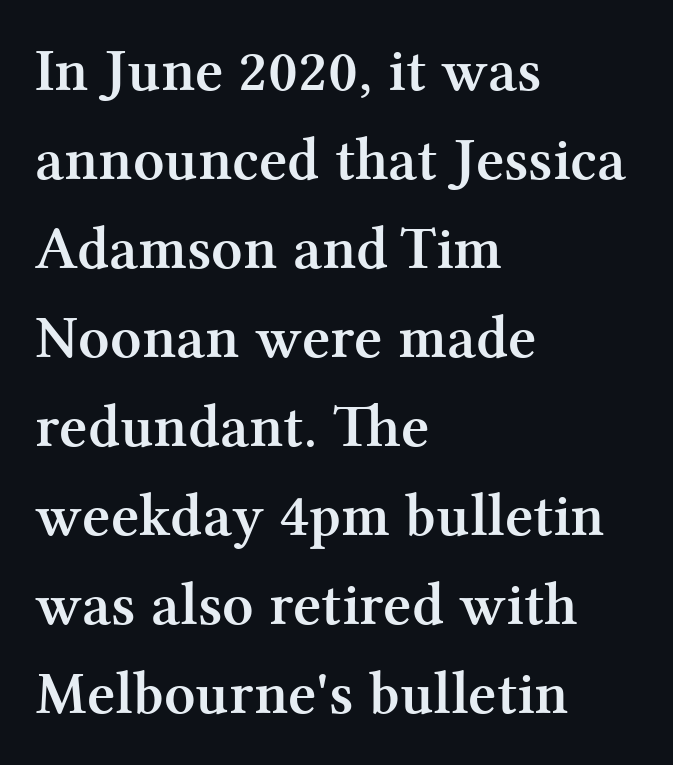
The image shows 61 px semibold serif type, upright; set left-aligned, normal line spacing (1.46x), normal letter spacing, not underlined; medium stroke contrast and a medium x-height.
